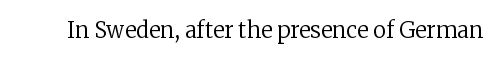
The space directly below the letters is spotless. Quick note: not italic, upright. The line texture is even and compact thanks to regular tracking. These glyphs show unthickened strokes, regular width or finer.
